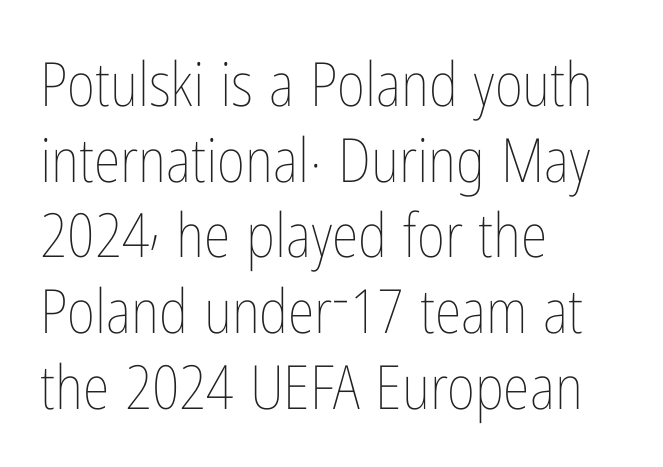
It's the straight-up-and-down kind of type. Looks like regular typesetting: each glyph gets only the width it needs. The passage shown is not underscored anywhere. Horizontal alignment here is leftward, the default for most running prose. What stands out about the letter spacing? Nothing — it is the standard amount.
